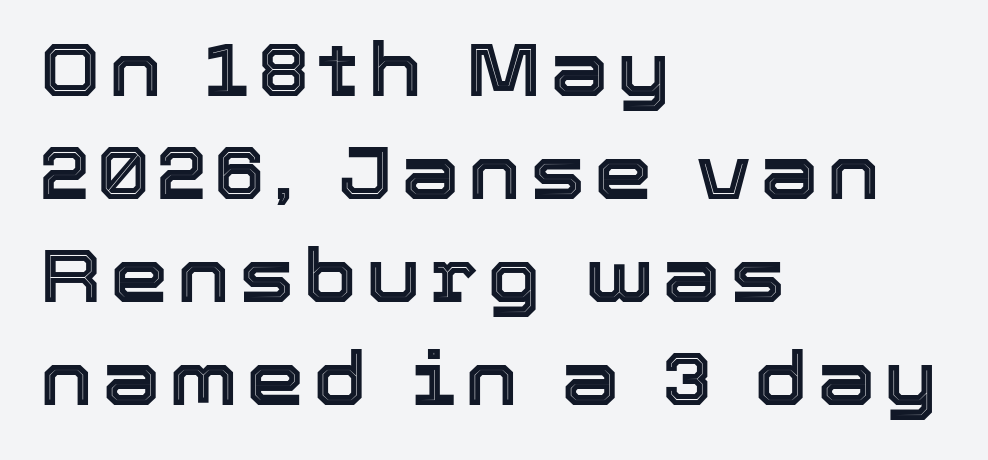
A typesetter would call this proportional, since set widths differ per character. Decoration check: the copy has no underline. Short and long lines alike share a common starting point at left. Successive baselines arrive at the customary interval. The lettering holds an erect, upright posture throughout.
